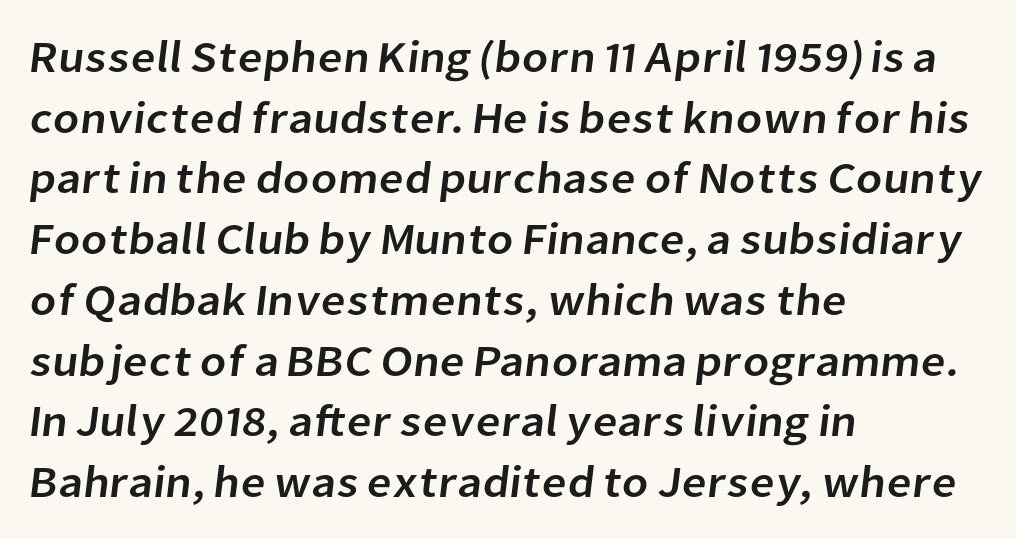
{"serif": "no", "width": "normal", "stroke_contrast": "low", "x_height": "medium", "monospaced": "no", "underline": "no", "align": "left", "line_spacing": "normal", "line_spacing_ratio": 1.38, "letter_spacing": "normal", "letter_spacing_em": 0.0, "glyph_px": 44}
